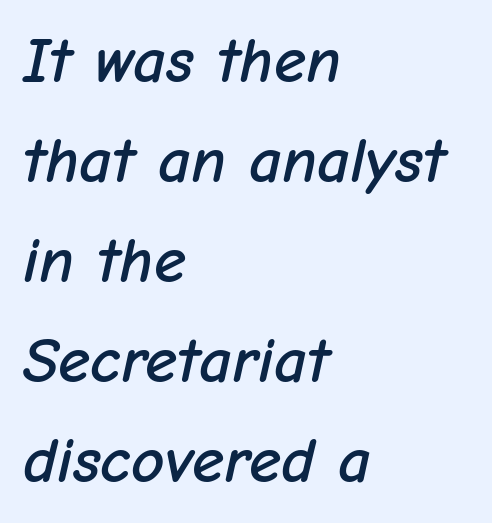
{"italic": "yes", "lean": "right", "slant_degrees": 12, "width": "normal", "stroke_contrast": "low", "x_height": "medium", "monospaced": "no", "underline": "no", "align": "left", "line_spacing": "normal", "line_spacing_ratio": 1.54, "letter_spacing": "normal", "letter_spacing_em": 0.0, "glyph_px": 65}
